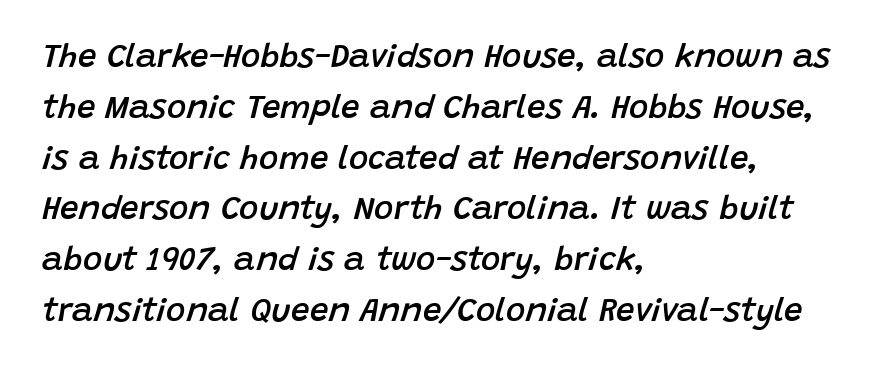
Q: Is the text bold? A: Semi-bold.
Q: Is the text italic (slanted)? A: Yes, it leans right by about 15 degrees.
Q: Is the text underlined? A: No.
Q: How is the paragraph aligned? A: Left-aligned.
Q: Is the spacing between letters normal or unusually wide? A: Normal.
Q: Is the spacing between lines tight, normal or loose? A: Normal.
Q: Width (condensed, normal, or wide)? A: Normal.
Q: Stroke contrast? A: Low.
Q: x-height? A: Large.
Q: Monospaced? A: No.
